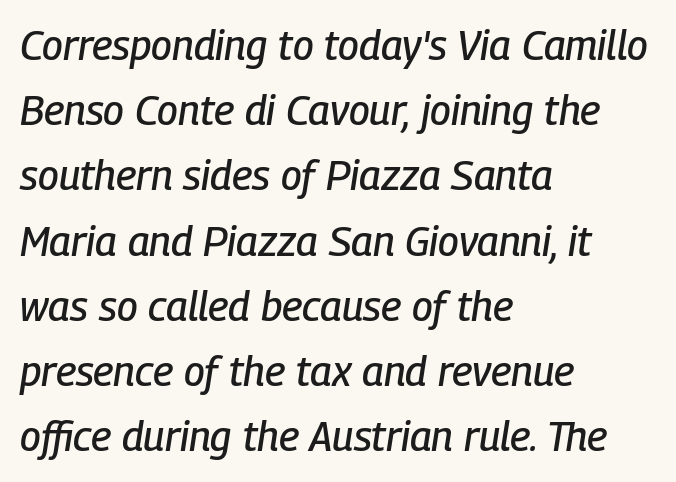
The zone under the glyphs is completely vacant. Looks like regular typesetting: each glyph gets only the width it needs. In CSS terms this would be text-align: left. The block of text has a typical density, with ordinary space between rows. The letterforms sit shoulder to shoulder at normal distance.
